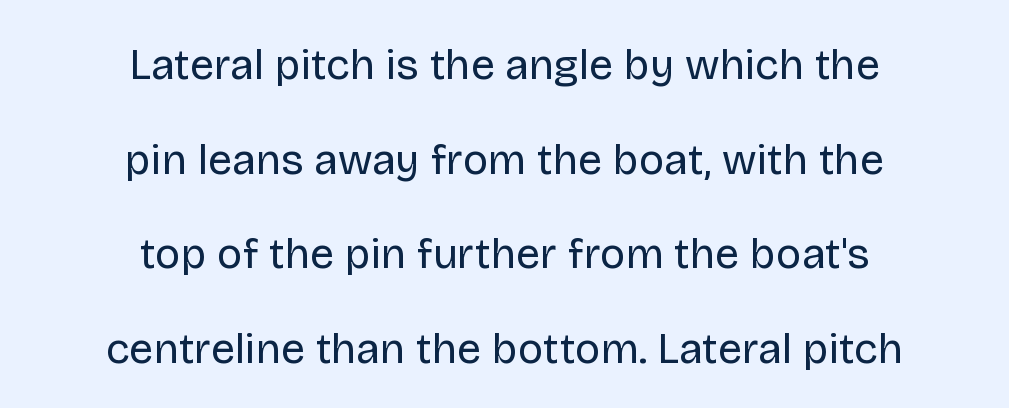
The image shows 43 px regular-weight sans-serif type, upright; set centered, loose line spacing (2.2x), normal letter spacing, not underlined; low stroke contrast and a large x-height.
